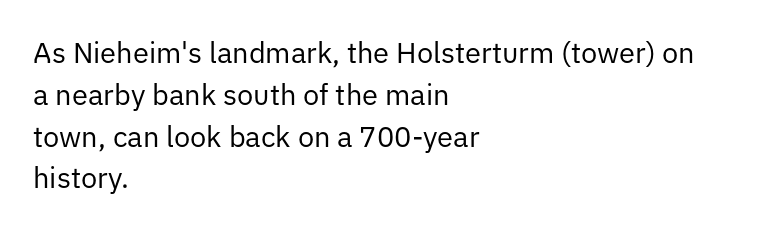
{"serif": "no", "italic": "no", "bold": "no", "weight": "regular", "width": "normal", "stroke_contrast": "low", "x_height": "medium", "monospaced": "no", "underline": "no", "align": "left", "line_spacing": "normal", "line_spacing_ratio": 1.44, "letter_spacing": "normal", "letter_spacing_em": 0.0, "glyph_px": 29}
